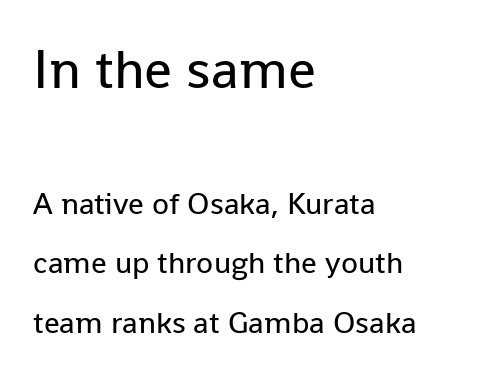
The passage is arranged the way most books set body copy — flush left. The composition opens big and finishes small. The strip under each line holds only bare page. These lines are rendered in a variable-pitch font.
